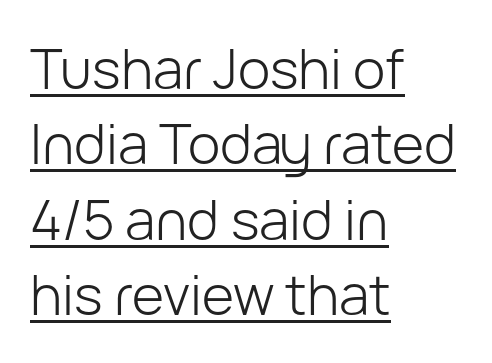
{"serif": "no", "italic": "no", "bold": "no", "weight": "light", "width": "normal", "stroke_contrast": "low", "x_height": "medium", "monospaced": "no", "underline": "yes", "align": "left", "line_spacing": "normal", "line_spacing_ratio": 1.37, "letter_spacing": "normal", "letter_spacing_em": 0.0, "glyph_px": 55}
